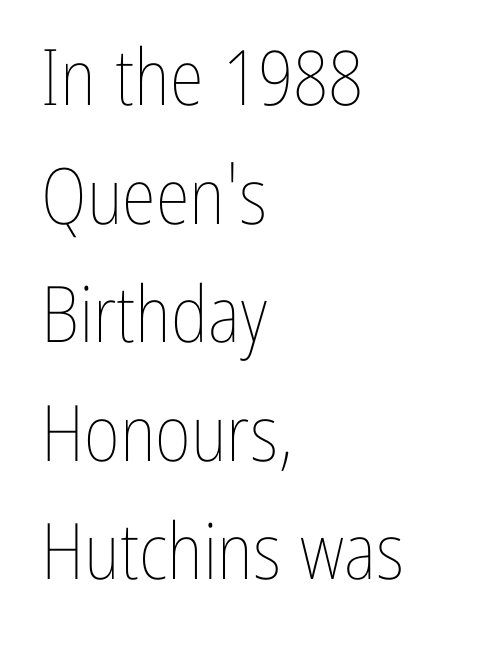
The lines are quadded left. No heavy texture on the line: the type isn't bold. Caption: standard tracking, unaltered. Any mark beneath the type? The region is blank. This sample uses an upright cut, with every glyph sitting square on the baseline.
